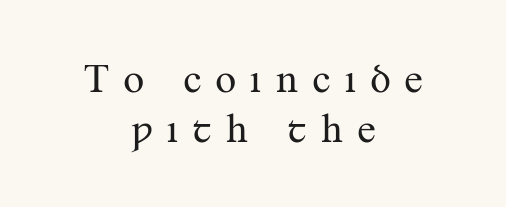
Q: Is the text bold? A: No.
Q: Is the text italic (slanted)? A: No, it is upright.
Q: Is the typeface a serif or a sans-serif typeface? A: Serif.
Q: Is the text underlined? A: No.
Q: How is the paragraph aligned? A: Centered.
Q: Is the spacing between letters normal or unusually wide? A: Unusually wide.
Q: Width (condensed, normal, or wide)? A: Normal.
Q: Stroke contrast? A: Medium.
Q: x-height? A: Small.
Q: Monospaced? A: No.
